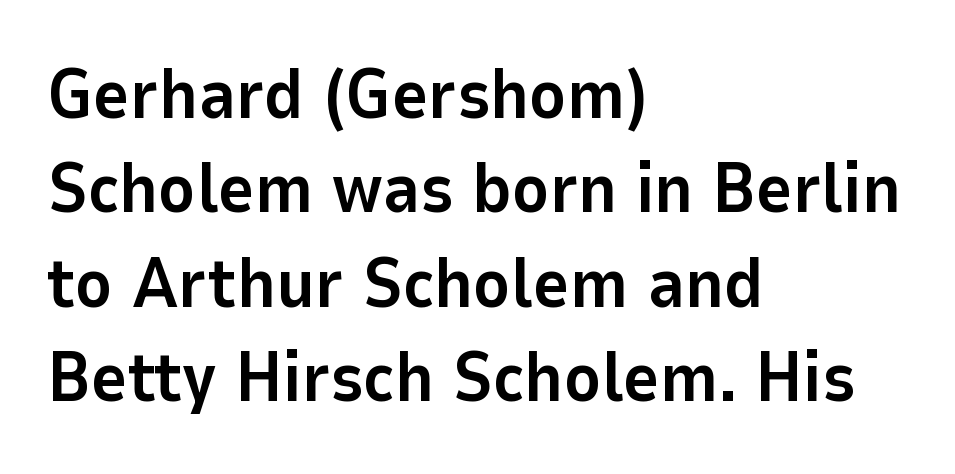
The image shows 70 px bold sans-serif type, upright; set left-aligned, normal line spacing (1.35x), normal letter spacing, not underlined; low stroke contrast and a medium x-height.
